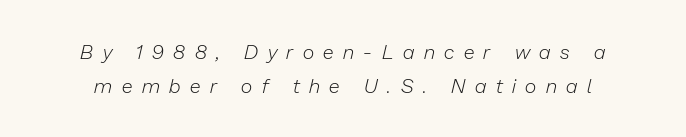
The image shows 20 px text type, italic (leaning right); set line spacing 1.72x, unusually wide letter spacing (+0.48 em), not underlined.
